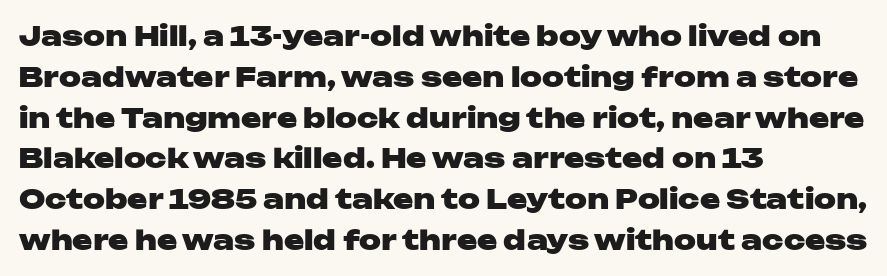
{"italic": "no", "bold": "yes", "underline": "no", "align": "left", "line_spacing": "normal", "line_spacing_ratio": 1.51, "letter_spacing": "normal", "letter_spacing_em": 0.0, "glyph_px": 27}
